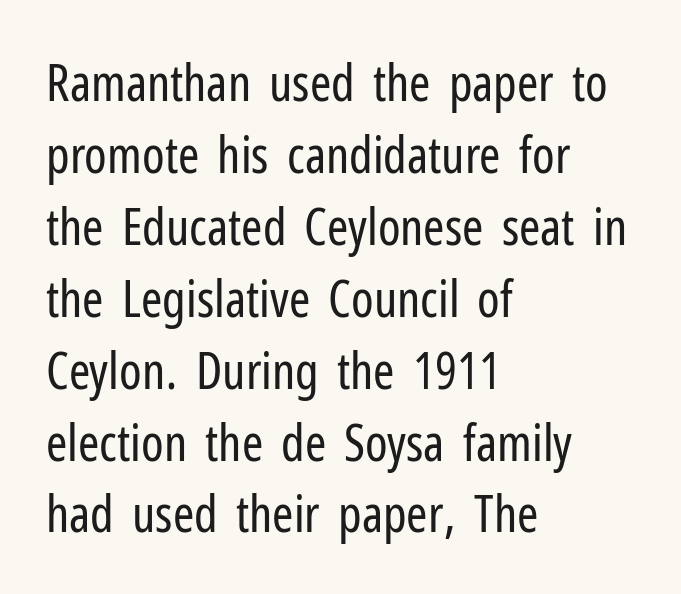
The image shows 51 px regular-weight, condensed sans-serif type, upright; set left-aligned, normal line spacing (1.41x), normal letter spacing, not underlined; low stroke contrast and a medium x-height.
